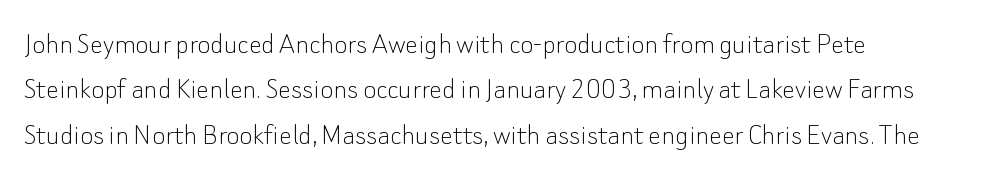
Q: Is the text bold? A: No.
Q: Is the text italic (slanted)? A: No, it is upright.
Q: Is the typeface a serif or a sans-serif typeface? A: Sans-serif.
Q: Is the text underlined? A: No.
Q: How is the paragraph aligned? A: Left-aligned.
Q: Is the spacing between letters normal or unusually wide? A: Normal.
Q: Is the spacing between lines tight, normal or loose? A: Normal.
Q: Width (condensed, normal, or wide)? A: Normal.
Q: Stroke contrast? A: Low.
Q: x-height? A: Small.
Q: Monospaced? A: No.
